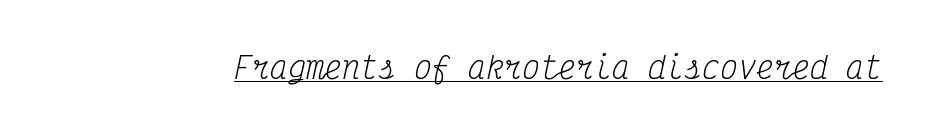
{"serif": "yes", "italic": "yes", "lean": "right", "slant_degrees": 12, "bold": "no", "weight": "regular", "width": "condensed", "stroke_contrast": "medium", "x_height": "medium", "monospaced": "yes", "underline": "yes", "letter_spacing": "normal", "letter_spacing_em": 0.0, "glyph_px": 30}
